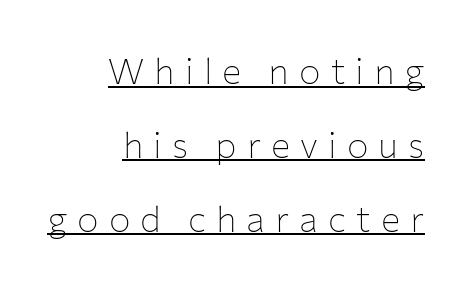
Q: Is the text bold? A: No.
Q: Is the text italic (slanted)? A: No, it is upright.
Q: Is the typeface a serif or a sans-serif typeface? A: Sans-serif.
Q: Is the text underlined? A: Yes.
Q: How is the paragraph aligned? A: Right-aligned.
Q: Is the spacing between letters normal or unusually wide? A: Unusually wide.
Q: Is the spacing between lines tight, normal or loose? A: Loose.
Q: Width (condensed, normal, or wide)? A: Normal.
Q: Stroke contrast? A: Low.
Q: x-height? A: Medium.
Q: Monospaced? A: No.
